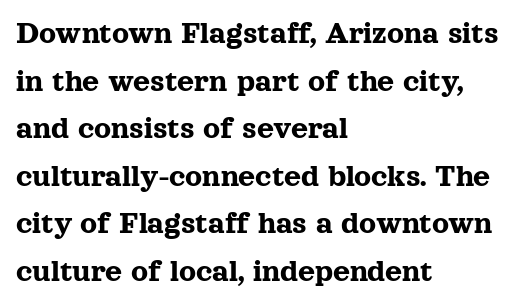
Q: Is the text italic (slanted)? A: No, it is upright.
Q: Is the typeface a serif or a sans-serif typeface? A: Serif.
Q: Is the text underlined? A: No.
Q: How is the paragraph aligned? A: Left-aligned.
Q: Is the spacing between letters normal or unusually wide? A: Normal.
Q: Is the spacing between lines tight, normal or loose? A: Normal.
Q: Width (condensed, normal, or wide)? A: Normal.
Q: x-height? A: Medium.
Q: Monospaced? A: No.
